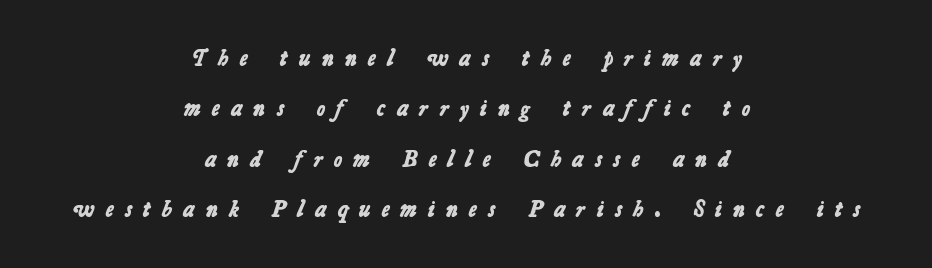
Q: Is the text bold? A: Yes.
Q: Is the text underlined? A: No.
Q: How is the paragraph aligned? A: Centered.
Q: Is the spacing between letters normal or unusually wide? A: Unusually wide.
Q: Is the spacing between lines tight, normal or loose? A: Loose.
